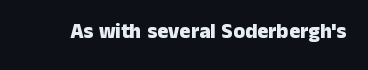
Q: Is the text bold? A: Yes.
Q: Is the text italic (slanted)? A: No, it is upright.
Q: Is the text underlined? A: No.
Q: Is the spacing between letters normal or unusually wide? A: Normal.
